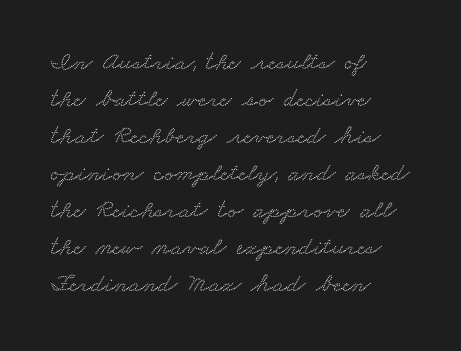
Honestly, the row spacing looks completely unremarkable. Every row of glyphs begins at an identical x-position on the left. The strip under each line holds only bare page. Here the glyphs are tracked normally, forming tight word shapes.
